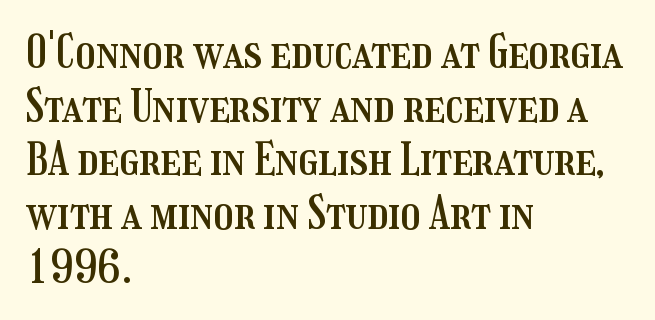
One-word summary of the alignment: left. Bare-footed words on every line. The passage shown has conventional tracking throughout. Is there any slant? The stems are plumb.
